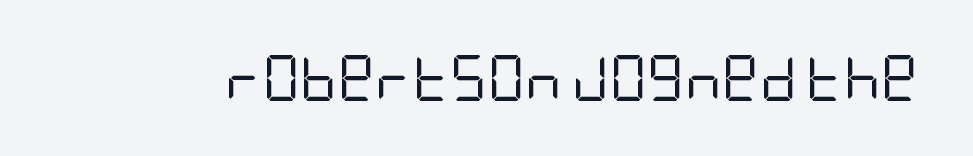
The image shows 46 px regular-weight, condensed sans-serif type, upright; set normal letter spacing, not underlined; low stroke contrast and a large x-height.
